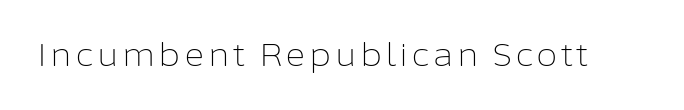
Observe the absence of serifs on each vertical stroke in this sample. Compared with a typical body face, this is equally light or lighter still. The baseline area is clear. Think of a printed novel: that variable character pitch is what you see here. Tall strokes in this sample are plumb rather than angled.
